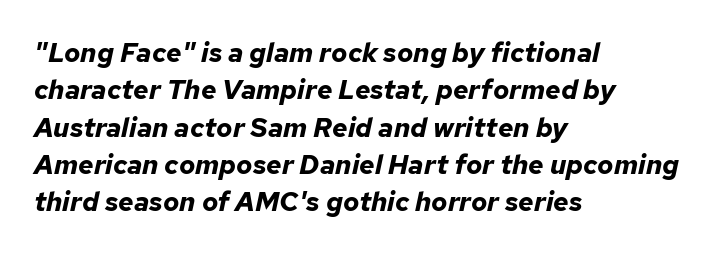
{"italic": "yes", "lean": "right", "slant_degrees": 12, "bold": "yes", "underline": "no", "align": "left", "line_spacing": "normal", "line_spacing_ratio": 1.38, "letter_spacing": "normal", "letter_spacing_em": 0.0, "glyph_px": 27}
